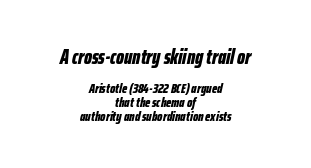
Q: Is the text bold? A: Yes.
Q: Is the text italic (slanted)? A: Yes, it leans right by about 12 degrees.
Q: Is the text underlined? A: No.
Q: How is the paragraph aligned? A: Centered.
Q: Is the spacing between letters normal or unusually wide? A: Normal.
Q: Is the spacing between lines tight, normal or loose? A: Tight.
Q: Which block of text is set in a larger size, the first (top) or the second (bottom)? A: The first (top) one.
